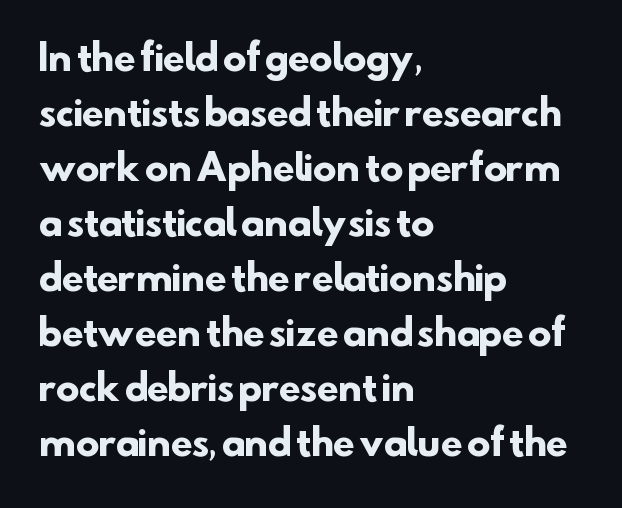
{"serif": "no", "bold": "yes", "weight": "heavy", "width": "normal", "stroke_contrast": "low", "x_height": "small", "monospaced": "no", "underline": "no", "align": "left", "line_spacing": "normal", "line_spacing_ratio": 1.57, "letter_spacing": "normal", "letter_spacing_em": 0.0, "glyph_px": 35}
